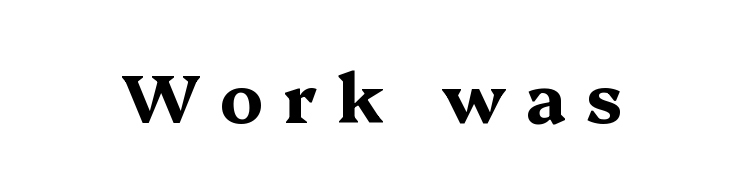
The image shows 68 px bold, wide serif type, upright; set unusually wide letter spacing (+0.29 em), not underlined; medium stroke contrast and a medium x-height.
